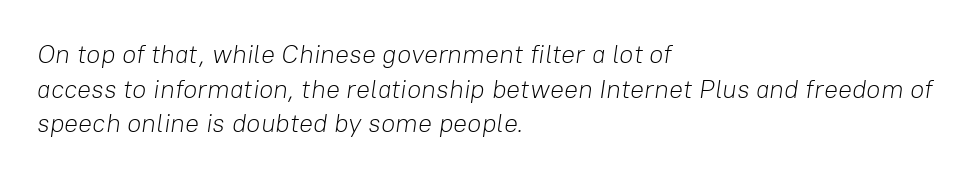
Q: Is the text bold? A: No.
Q: Is the text italic (slanted)? A: Yes, it leans right by about 8 degrees.
Q: Is the text underlined? A: No.
Q: How is the paragraph aligned? A: Left-aligned.
Q: Is the spacing between letters normal or unusually wide? A: Normal.
Q: Is the spacing between lines tight, normal or loose? A: Normal.
